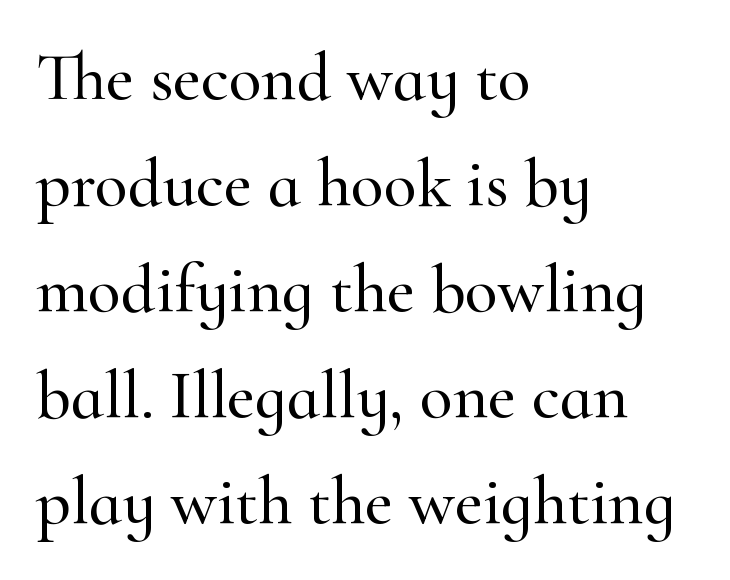
Rows of type keep a routine distance in the vertical direction. You could not count columns in this text — the font is proportionally spaced. These lines are set flush left with a ragged right edge. Style check: upright. The space directly below the letters is spotless.
